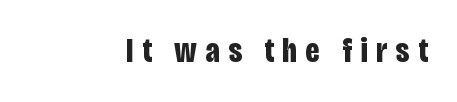
The image shows 34 px bold, condensed sans-serif type, upright; set unusually wide letter spacing (+0.25 em), not underlined; low stroke contrast and a large x-height.
